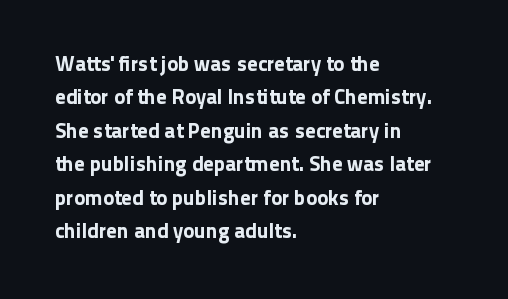
{"italic": "no", "underline": "no", "align": "left", "line_spacing": "normal", "line_spacing_ratio": 1.59, "letter_spacing": "normal", "letter_spacing_em": 0.0, "glyph_px": 21}
